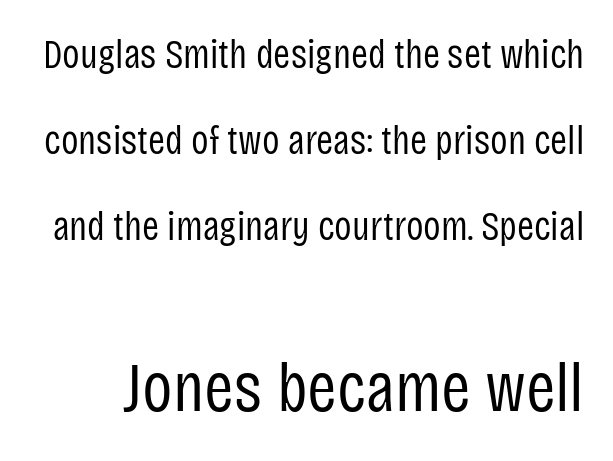
Honestly, the rows look like they've been pulled way apart. Tracking value appears to be zero — textbook default spacing. Of the two passages, the one underneath uses the larger point size. The font is comparable to plain body text, perhaps lighter.
